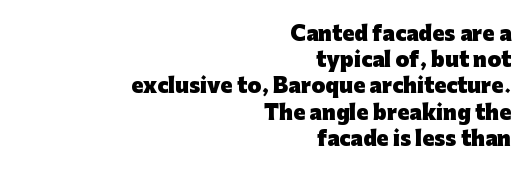
{"italic": "no", "bold": "yes", "underline": "no", "align": "right", "line_spacing": "normal", "line_spacing_ratio": 1.31, "letter_spacing": "normal", "letter_spacing_em": 0.0, "glyph_px": 20}
